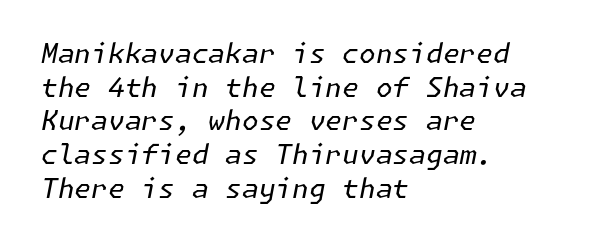
Q: Is the text bold? A: No.
Q: Is the text italic (slanted)? A: Yes, it leans right by about 11 degrees.
Q: Is the text underlined? A: No.
Q: How is the paragraph aligned? A: Left-aligned.
Q: Is the spacing between letters normal or unusually wide? A: Normal.
Q: Is the spacing between lines tight, normal or loose? A: Normal.
